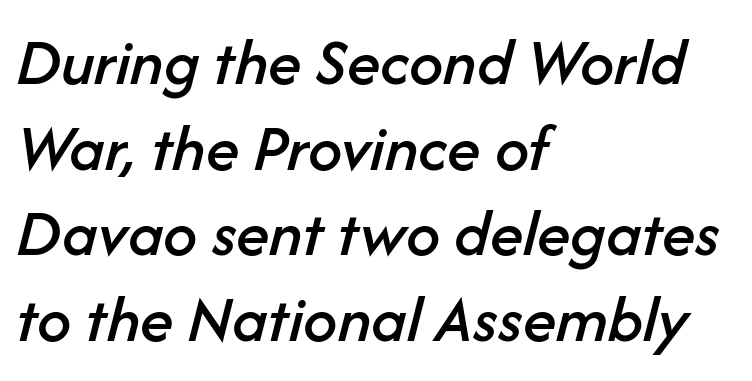
Spacing verdict: proportional, widths tailored to each character. Each new line begins a customary step beneath the previous one. The whole block is typeset with a tilt. The rendering keeps characters at their native spacing. Reading down the block, your eye returns to a fixed left position each line.
